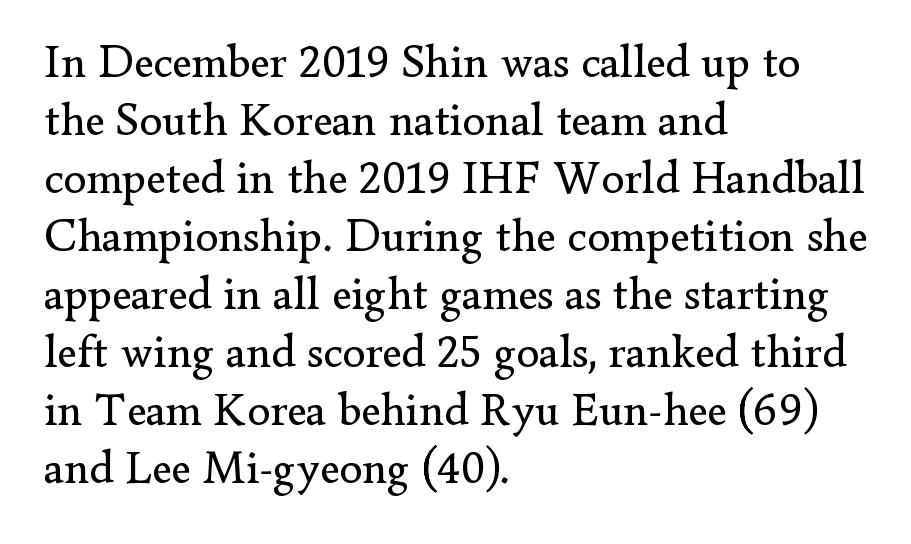
Q: Is the text bold? A: No.
Q: Is the text italic (slanted)? A: No, it is upright.
Q: Is the typeface a serif or a sans-serif typeface? A: Serif.
Q: Is the text underlined? A: No.
Q: How is the paragraph aligned? A: Left-aligned.
Q: Is the spacing between letters normal or unusually wide? A: Normal.
Q: Is the spacing between lines tight, normal or loose? A: Normal.
Q: Width (condensed, normal, or wide)? A: Normal.
Q: Stroke contrast? A: Low.
Q: x-height? A: Small.
Q: Monospaced? A: No.
